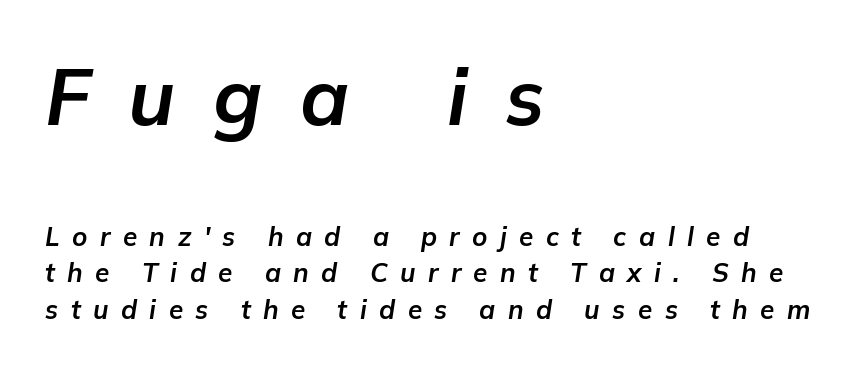
Is this a fixed-width face? No — the glyphs have proportional, varying widths. Glance below the letters and you will spot only blank space. Compared with an ordinary text face, these strokes are far heavier — a full bold. Teacher's note: observe the even left margin — that is flush-left alignment.
